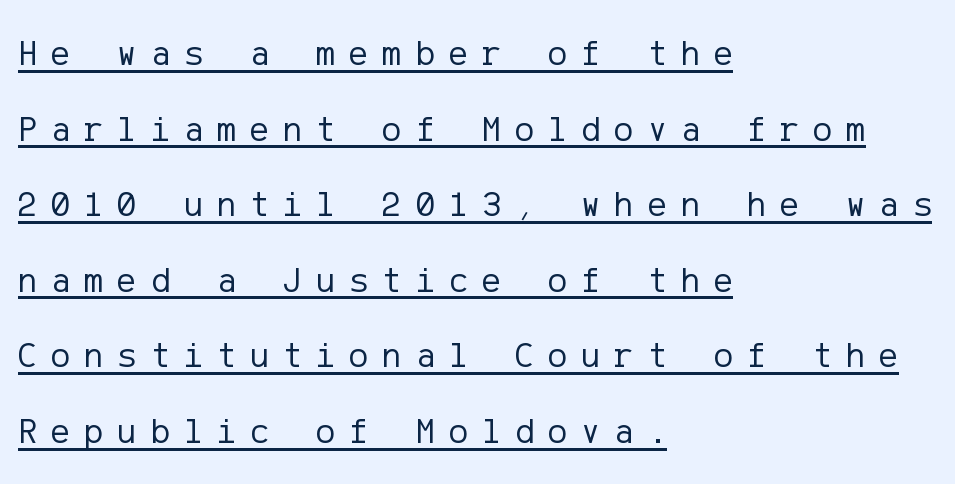
{"serif": "no", "italic": "no", "bold": "no", "weight": "regular", "width": "normal", "stroke_contrast": "low", "x_height": "medium", "underline": "yes", "align": "left", "line_spacing": "loose", "line_spacing_ratio": 2.1, "letter_spacing": "wide", "letter_spacing_em": 0.39, "glyph_px": 36}
